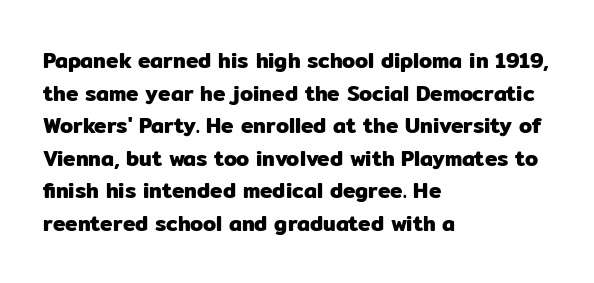
The line-height multiplier appears to be the usual default. Posture: straight, roman, zero tilt. This sample uses plain, unmodified letter spacing. No word sits above an underline.
